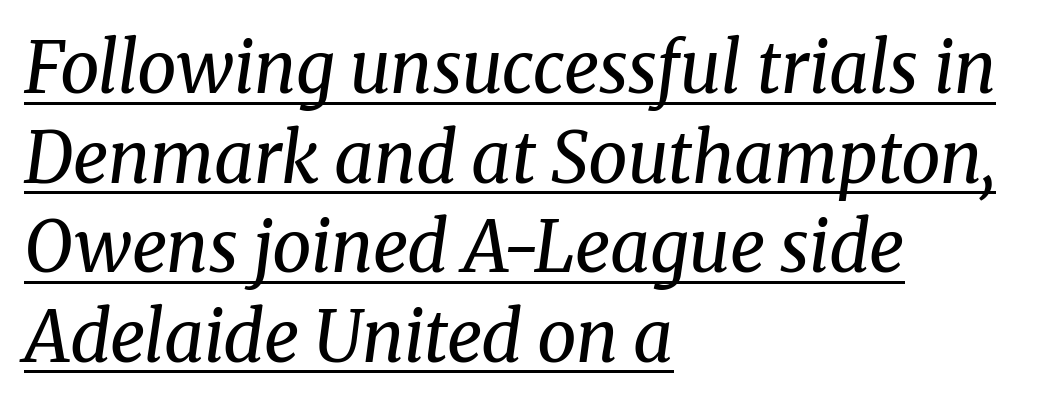
{"serif": "yes", "italic": "yes", "lean": "right", "slant_degrees": 8, "bold": "no", "weight": "regular", "width": "normal", "stroke_contrast": "medium", "x_height": "medium", "monospaced": "no", "underline": "yes", "align": "left", "line_spacing": "normal", "line_spacing_ratio": 1.28, "letter_spacing": "normal", "letter_spacing_em": 0.0, "glyph_px": 70}
